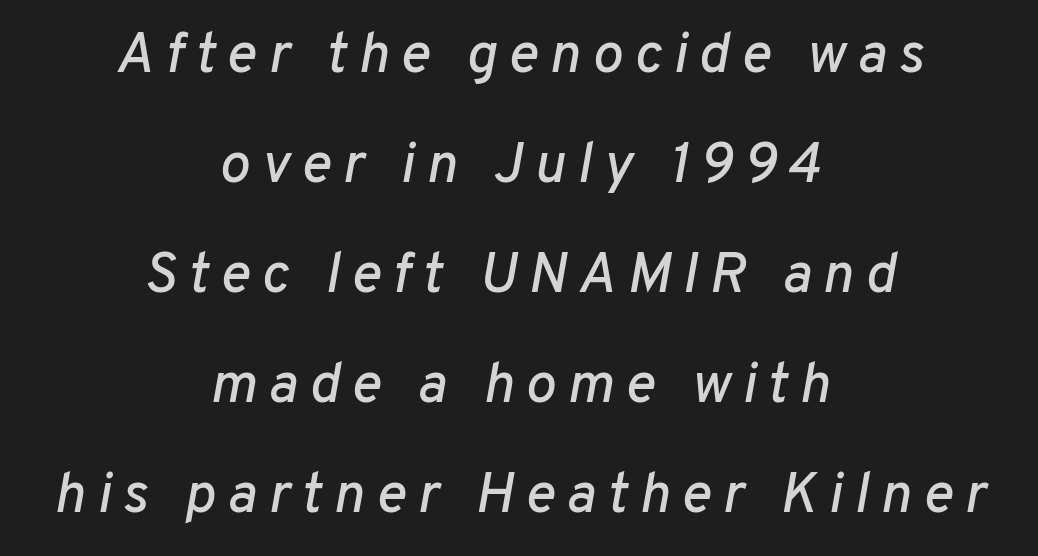
Teacher's note: observe the equal gaps on both sides — that is centered alignment. Decoration check: the copy has no underline. The whole block is typeset with a tilt. Display-style spreading of the glyphs; the letterfit is very open. The space between consecutive lines is lavish. The rendering uses natural spacing where letterforms have individual widths.
